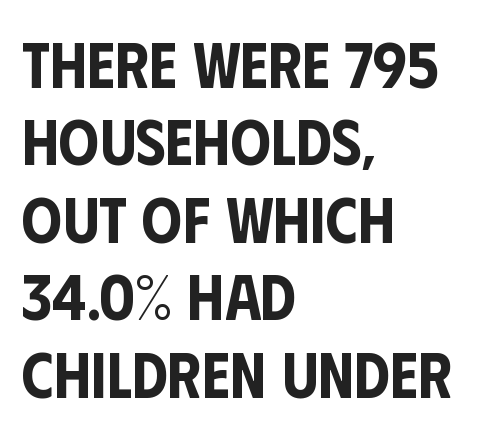
{"serif": "no", "italic": "no", "width": "condensed", "stroke_contrast": "low", "x_height": "large", "monospaced": "no", "underline": "no", "align": "left", "line_spacing_ratio": 1.21, "letter_spacing": "normal", "letter_spacing_em": 0.0, "glyph_px": 64}
